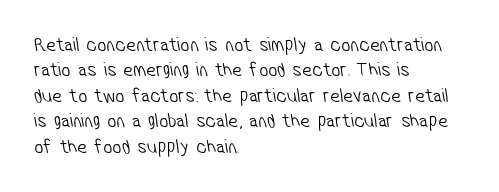
Q: Is the text bold? A: No.
Q: Is the text underlined? A: No.
Q: How is the paragraph aligned? A: Left-aligned.
Q: Is the spacing between letters normal or unusually wide? A: Normal.
Q: Is the spacing between lines tight, normal or loose? A: Normal.
